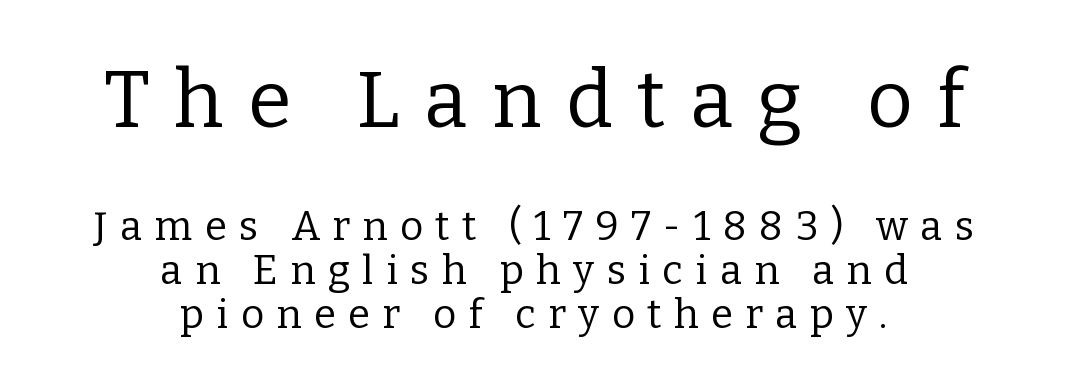
{"serif": "yes", "italic": "no", "bold": "no", "weight": "regular", "width": "normal", "stroke_contrast": "low", "x_height": "medium", "monospaced": "no", "underline": "no", "align": "center", "line_spacing": "tight", "line_spacing_ratio": 1.09, "letter_spacing": "wide", "letter_spacing_em": 0.31, "larger_block": "first", "size_ratio": 1.98, "glyph_px": 79}
